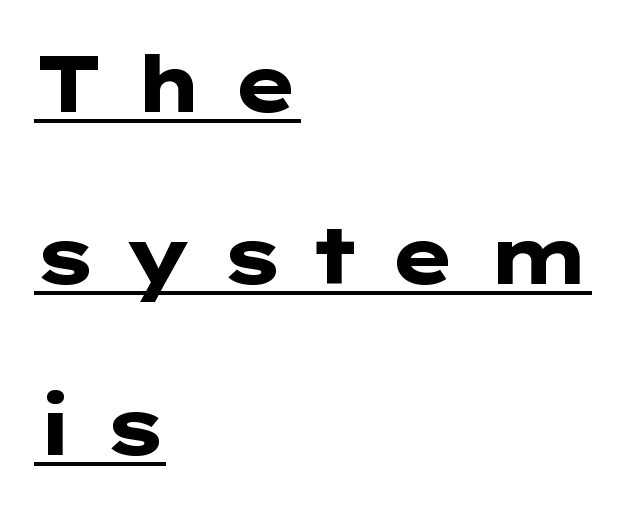
These characters rest on top of a visible drawn line. Does the weight exceed regular? Yes, all the way to bold. Visually the block forms a straight wall on the left and a jagged coastline on the right. The tracking reads as deliberately expanded to a designer's eye.
